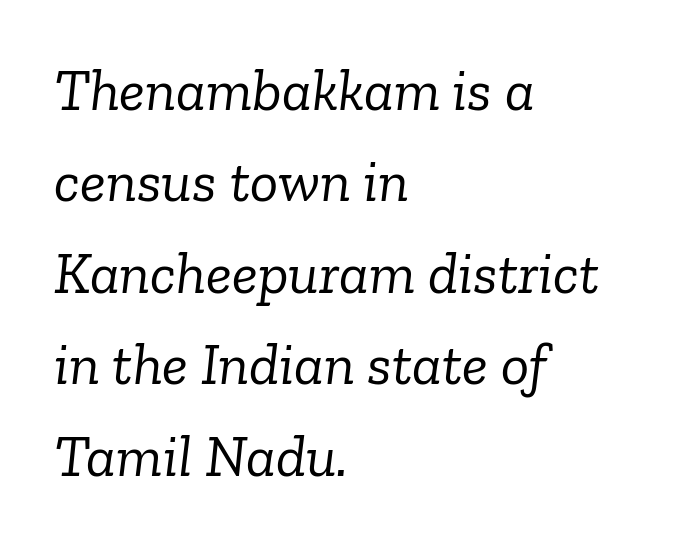
Q: Is the text bold? A: No.
Q: Is the text italic (slanted)? A: Yes, it leans right by about 6 degrees.
Q: Is the typeface a serif or a sans-serif typeface? A: Serif.
Q: Is the text underlined? A: No.
Q: How is the paragraph aligned? A: Left-aligned.
Q: Is the spacing between letters normal or unusually wide? A: Normal.
Q: Is the spacing between lines tight, normal or loose? A: Normal.
Q: Width (condensed, normal, or wide)? A: Normal.
Q: Stroke contrast? A: Low.
Q: x-height? A: Medium.
Q: Monospaced? A: No.
